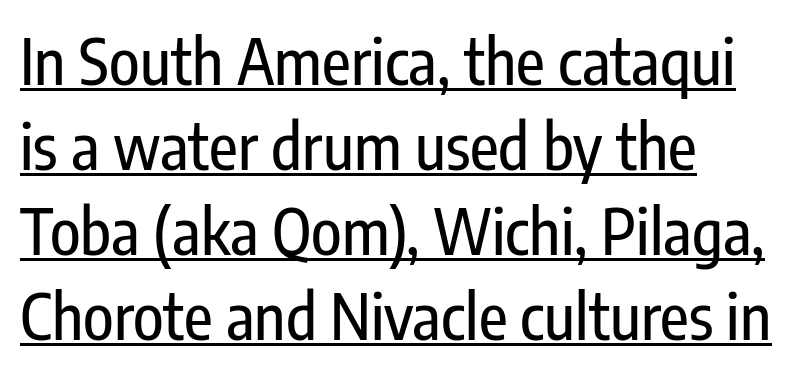
Q: Is the text italic (slanted)? A: No, it is upright.
Q: Is the typeface a serif or a sans-serif typeface? A: Sans-serif.
Q: Is the text underlined? A: Yes.
Q: How is the paragraph aligned? A: Left-aligned.
Q: Is the spacing between letters normal or unusually wide? A: Normal.
Q: Is the spacing between lines tight, normal or loose? A: Normal.
Q: Width (condensed, normal, or wide)? A: Condensed.
Q: Stroke contrast? A: Low.
Q: x-height? A: Medium.
Q: Monospaced? A: No.
